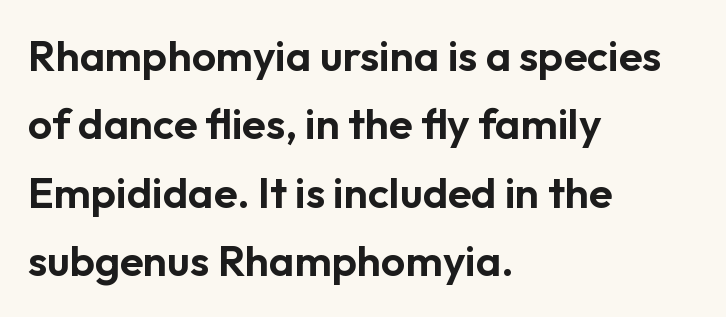
{"serif": "no", "italic": "no", "width": "normal", "stroke_contrast": "low", "x_height": "medium", "monospaced": "no", "underline": "no", "align": "left", "line_spacing": "normal", "line_spacing_ratio": 1.59, "letter_spacing": "normal", "letter_spacing_em": 0.0, "glyph_px": 43}
